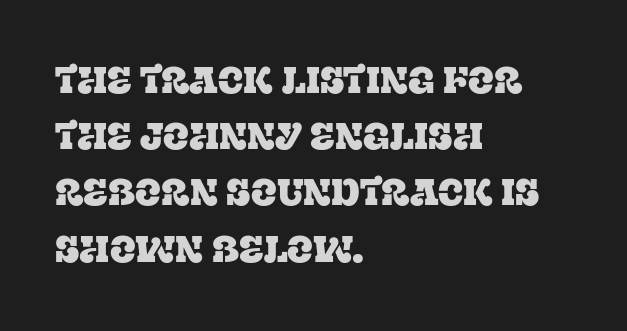
Q: Is the text italic (slanted)? A: No, it is upright.
Q: Is the typeface a serif or a sans-serif typeface? A: Serif.
Q: Is the text underlined? A: No.
Q: How is the paragraph aligned? A: Left-aligned.
Q: Is the spacing between letters normal or unusually wide? A: Normal.
Q: Is the spacing between lines tight, normal or loose? A: Normal.
Q: Width (condensed, normal, or wide)? A: Normal.
Q: Stroke contrast? A: Low.
Q: x-height? A: Large.
Q: Monospaced? A: No.
